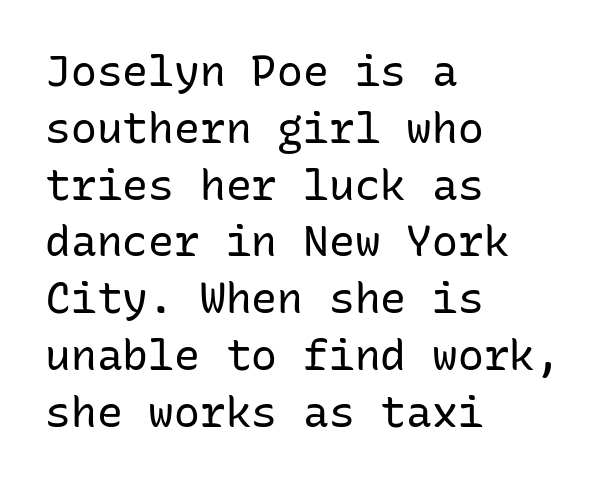
The image shows 43 px regular-weight sans-serif type, upright, monospaced; set left-aligned, normal line spacing (1.32x), normal letter spacing, not underlined; low stroke contrast and a medium x-height.
